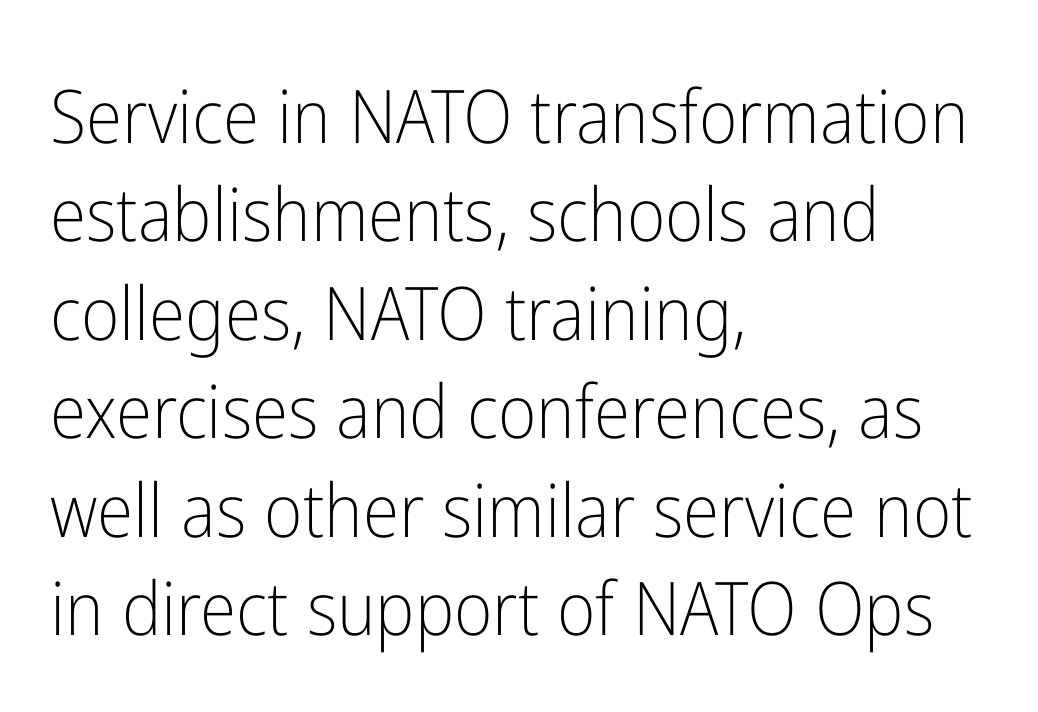
{"serif": "no", "italic": "no", "bold": "no", "weight": "light", "width": "condensed", "stroke_contrast": "low", "x_height": "medium", "monospaced": "no", "underline": "no", "align": "left", "line_spacing": "normal", "line_spacing_ratio": 1.33, "letter_spacing": "normal", "letter_spacing_em": 0.0, "glyph_px": 74}
